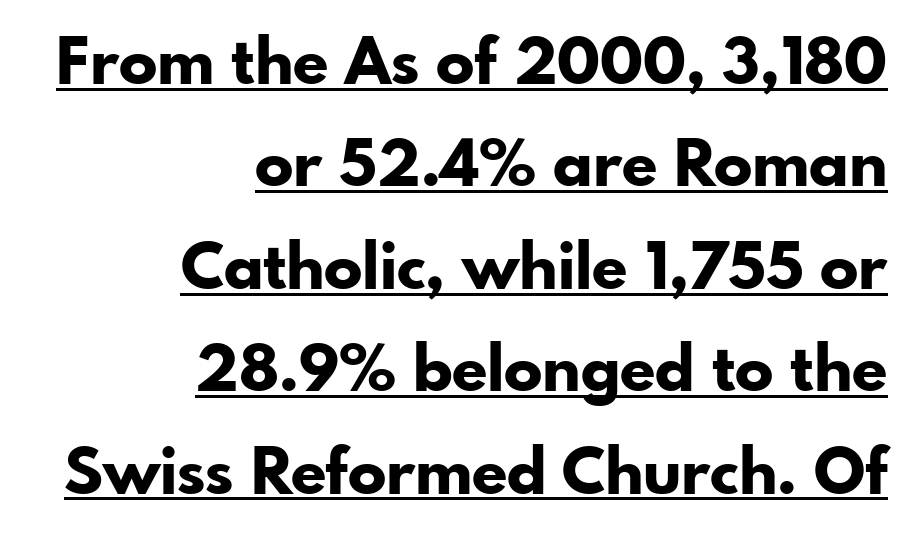
The text was rendered using a sans face with plain stroke endings. You'd pick this weight for a headline — it's a proper bold. Character widths vary here, with narrow letters taking less room than wide ones. Honestly, the row spacing looks completely unremarkable. Tall strokes in this sample are plumb rather than angled. Quick note: underline on.
